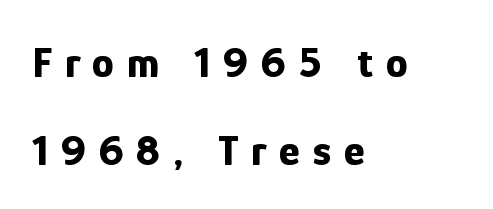
{"serif": "no", "italic": "no", "bold": "yes", "weight": "bold", "width": "condensed", "stroke_contrast": "low", "x_height": "medium", "monospaced": "no", "underline": "no", "align": "left", "line_spacing": "loose", "line_spacing_ratio": 1.99, "letter_spacing": "wide", "letter_spacing_em": 0.29, "glyph_px": 44}
